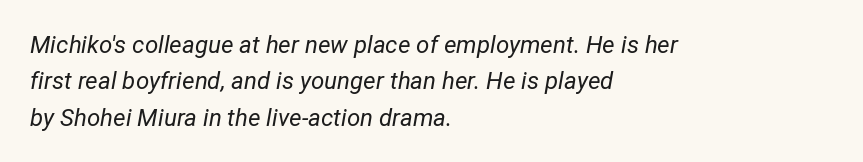
The image shows 24 px text type, italic (leaning right); set left-aligned, normal line spacing (1.52x), normal letter spacing, not underlined.
